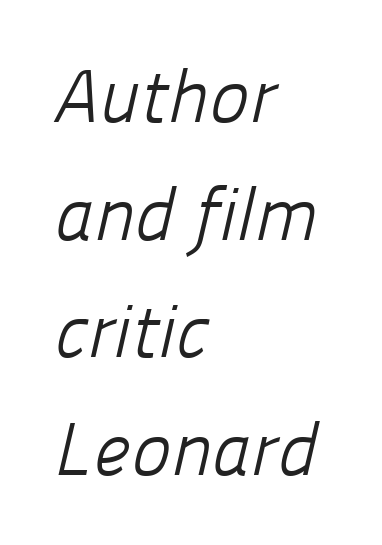
{"serif": "no", "bold": "no", "weight": "light", "width": "normal", "stroke_contrast": "low", "x_height": "medium", "monospaced": "no", "underline": "no", "align": "left", "line_spacing": "normal", "line_spacing_ratio": 1.57, "letter_spacing": "normal", "letter_spacing_em": 0.0, "glyph_px": 75}
